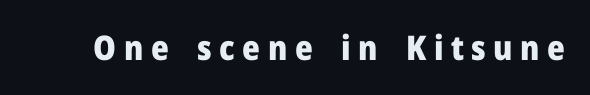
Q: Is the text bold? A: Yes.
Q: Is the text italic (slanted)? A: No, it is upright.
Q: Is the typeface a serif or a sans-serif typeface? A: Sans-serif.
Q: Is the text underlined? A: No.
Q: Is the spacing between letters normal or unusually wide? A: Unusually wide.
Q: Width (condensed, normal, or wide)? A: Normal.
Q: Stroke contrast? A: Low.
Q: x-height? A: Medium.
Q: Monospaced? A: No.
